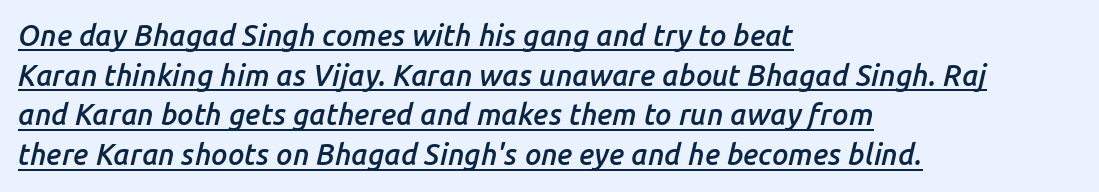
Compared with typical paragraphs, the rows here are spaced about the same. Proportional: the letters do not fall into vertical columns. Students, observe the line beneath the letters — that is underlining. How are the letters spaced? Ordinarily, with no added tracking. The lettering tilts uniformly, giving the passage an italic look. Firm but not heavy-handed strokes: this text is semibold.
